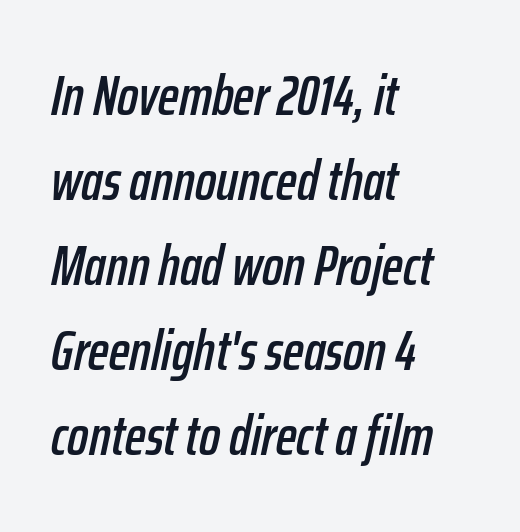
The image shows 56 px condensed type, italic (leaning right); set left-aligned, normal line spacing (1.52x), normal letter spacing, not underlined; low stroke contrast and a medium x-height.
